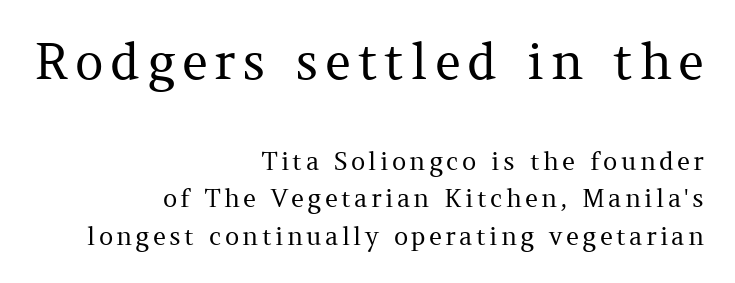
{"serif": "yes", "italic": "no", "bold": "no", "weight": "regular", "width": "normal", "stroke_contrast": "medium", "x_height": "medium", "monospaced": "no", "underline": "no", "align": "right", "line_spacing": "normal", "line_spacing_ratio": 1.5, "larger_block": "first", "size_ratio": 2.0, "glyph_px": 50}
